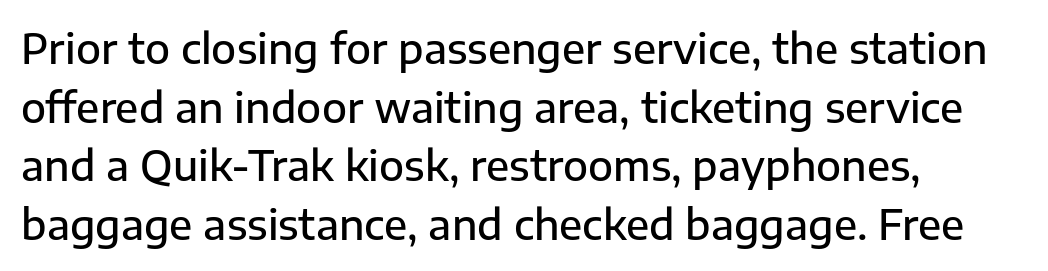
Varying glyph widths throughout — classic text-font behaviour. Stems and bowls a touch heavier than normal — semibold. Casual observation: everything's shoved over to the left. The gap between lines stays unmarked. Interline gaps are of average width in this sample.
